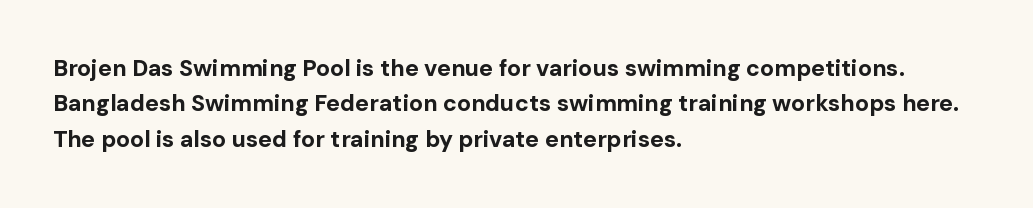
Q: Is the text bold? A: Yes.
Q: Is the text italic (slanted)? A: No, it is upright.
Q: Is the text underlined? A: No.
Q: How is the paragraph aligned? A: Left-aligned.
Q: Is the spacing between letters normal or unusually wide? A: Normal.
Q: Is the spacing between lines tight, normal or loose? A: Normal.
